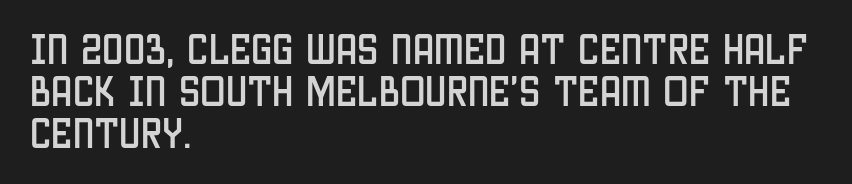
The image shows 34 px condensed sans-serif type, upright; set left-aligned, line spacing 1.24x, normal letter spacing, not underlined; low stroke contrast and a large x-height.
